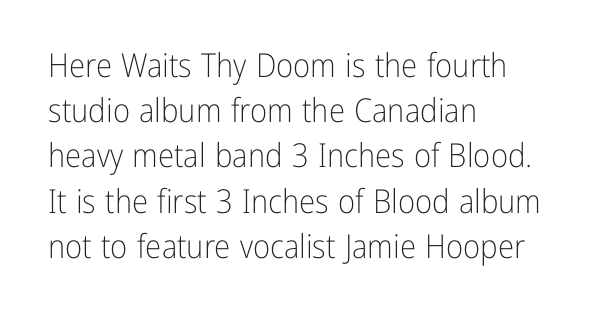
Q: Is the text bold? A: No.
Q: Is the text italic (slanted)? A: No, it is upright.
Q: Is the typeface a serif or a sans-serif typeface? A: Sans-serif.
Q: Is the text underlined? A: No.
Q: How is the paragraph aligned? A: Left-aligned.
Q: Is the spacing between letters normal or unusually wide? A: Normal.
Q: Is the spacing between lines tight, normal or loose? A: Normal.
Q: Width (condensed, normal, or wide)? A: Condensed.
Q: Stroke contrast? A: Low.
Q: x-height? A: Medium.
Q: Monospaced? A: No.
